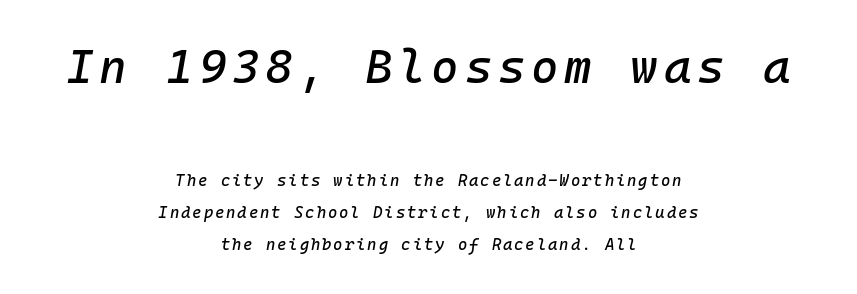
Q: Is the text italic (slanted)? A: Yes, it leans right by about 10 degrees.
Q: Is the text underlined? A: No.
Q: How is the paragraph aligned? A: Centered.
Q: Is the spacing between lines tight, normal or loose? A: Loose.
Q: Which block of text is set in a larger size, the first (top) or the second (bottom)? A: The first (top) one.
Q: Width (condensed, normal, or wide)? A: Normal.
Q: Stroke contrast? A: Low.
Q: x-height? A: Medium.
Q: Monospaced? A: Yes.
